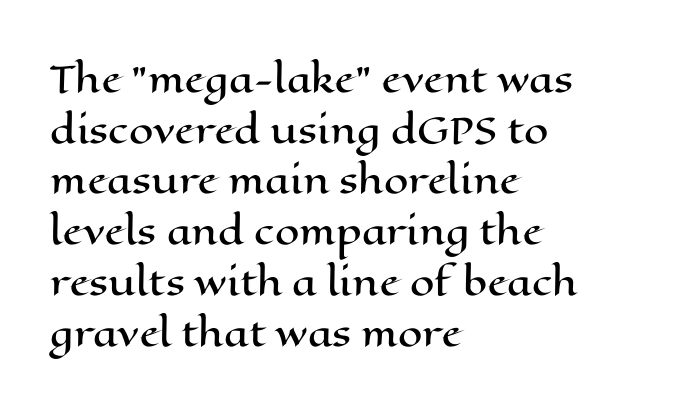
Q: Is the text italic (slanted)? A: No, it is upright.
Q: Is the text underlined? A: No.
Q: How is the paragraph aligned? A: Left-aligned.
Q: Is the spacing between letters normal or unusually wide? A: Normal.
Q: Is the spacing between lines tight, normal or loose? A: Normal.
Q: Width (condensed, normal, or wide)? A: Wide.
Q: Stroke contrast? A: High.
Q: x-height? A: Medium.
Q: Monospaced? A: No.
